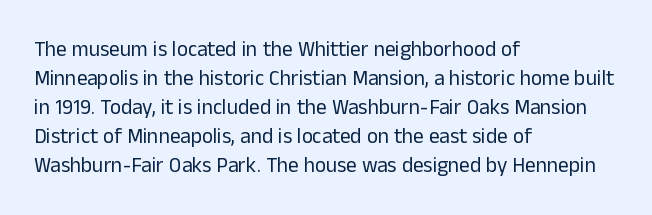
Letters rest on an invisible, unmarked baseline. Heaviness? Minimal to ordinary, like unemphasized prose. The rendering anchors every line to the left-hand side. The line-height multiplier appears to be the usual default.
